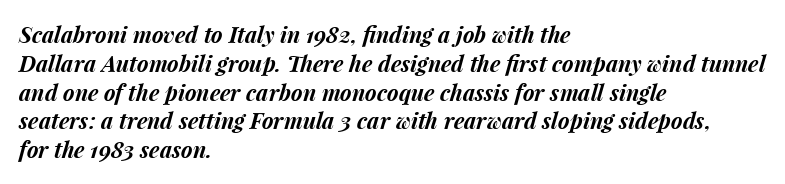
{"italic": "yes", "lean": "right", "slant_degrees": 15, "bold": "yes", "underline": "no", "align": "left", "line_spacing": "normal", "line_spacing_ratio": 1.31, "letter_spacing": "normal", "letter_spacing_em": 0.0, "glyph_px": 22}
